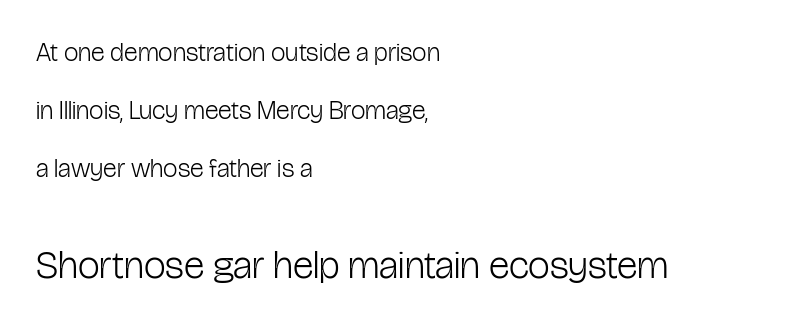
Each letter's strokes conclude bluntly, with no projecting serifs. Any mark beneath the type? The region is blank. The rendering enlarges the type as you move from the upper chunk to the lower. Default kerning and tracking; the words read as compact shapes. Spacing verdict: proportional, widths tailored to each character.
